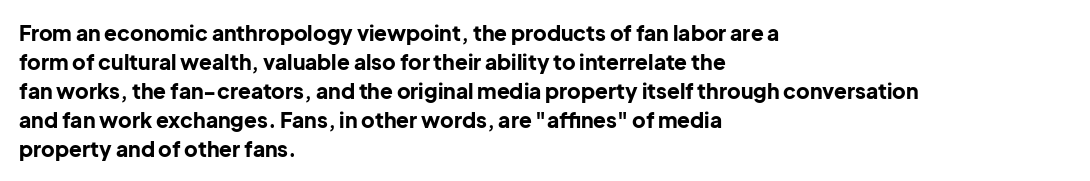
{"italic": "no", "bold": "yes", "underline": "no", "align": "left", "line_spacing": "normal", "line_spacing_ratio": 1.38, "letter_spacing": "normal", "letter_spacing_em": 0.0, "glyph_px": 21}
